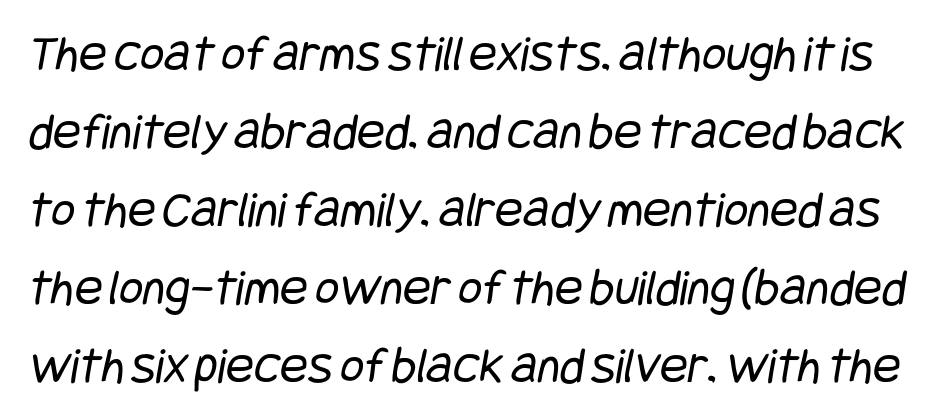
{"serif": "no", "bold": "no", "weight": "regular", "width": "condensed", "stroke_contrast": "low", "x_height": "large", "underline": "no", "line_spacing": "normal", "line_spacing_ratio": 1.5, "letter_spacing": "normal", "letter_spacing_em": 0.0, "glyph_px": 52}
